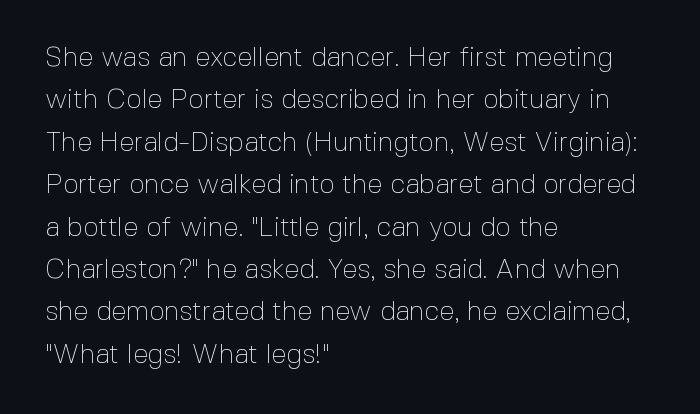
Q: Is the text bold? A: No.
Q: Is the text italic (slanted)? A: No, it is upright.
Q: Is the text underlined? A: No.
Q: How is the paragraph aligned? A: Left-aligned.
Q: Is the spacing between letters normal or unusually wide? A: Normal.
Q: Is the spacing between lines tight, normal or loose? A: Normal.
